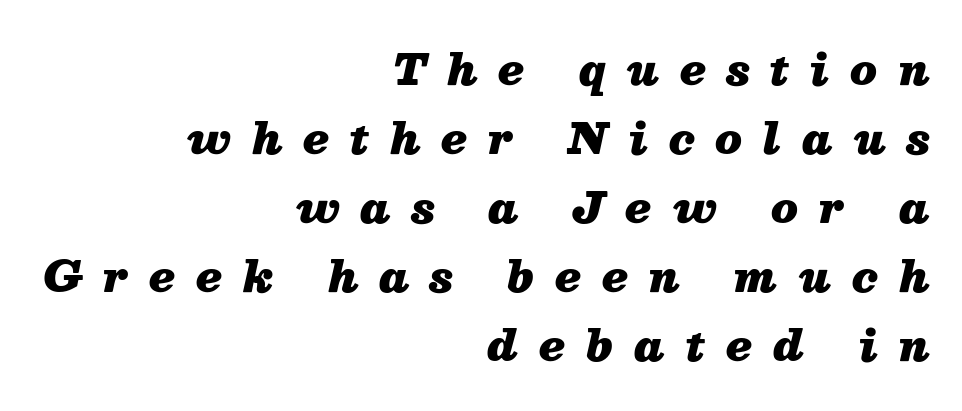
{"italic": "yes", "lean": "right", "slant_degrees": 13, "bold": "yes", "weight": "heavy", "width": "normal", "stroke_contrast": "medium", "x_height": "medium", "monospaced": "no", "underline": "no", "align": "right", "line_spacing": "normal", "line_spacing_ratio": 1.64, "letter_spacing": "wide", "letter_spacing_em": 0.5, "glyph_px": 42}
